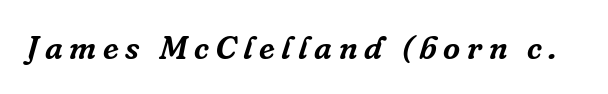
These lines are composed in type with serifs. Note the varied advance widths — an 'i' is clearly narrower than an 'm'. The letters are slanted; this is an italic face. Any mark beneath the type? The region is blank. Tracking value appears strongly positive — letters spread wide.
